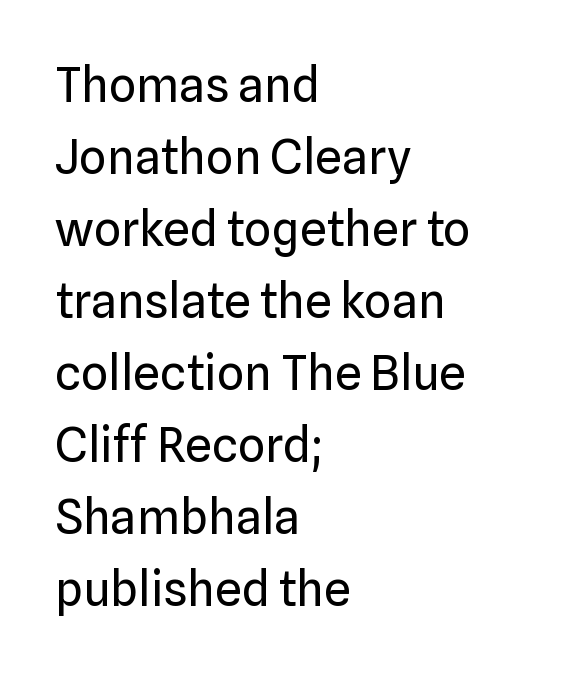
Q: Is the text bold? A: No.
Q: Is the text italic (slanted)? A: No, it is upright.
Q: Is the typeface a serif or a sans-serif typeface? A: Sans-serif.
Q: Is the text underlined? A: No.
Q: How is the paragraph aligned? A: Left-aligned.
Q: Is the spacing between letters normal or unusually wide? A: Normal.
Q: Is the spacing between lines tight, normal or loose? A: Normal.
Q: Width (condensed, normal, or wide)? A: Normal.
Q: Stroke contrast? A: Low.
Q: x-height? A: Medium.
Q: Monospaced? A: No.
